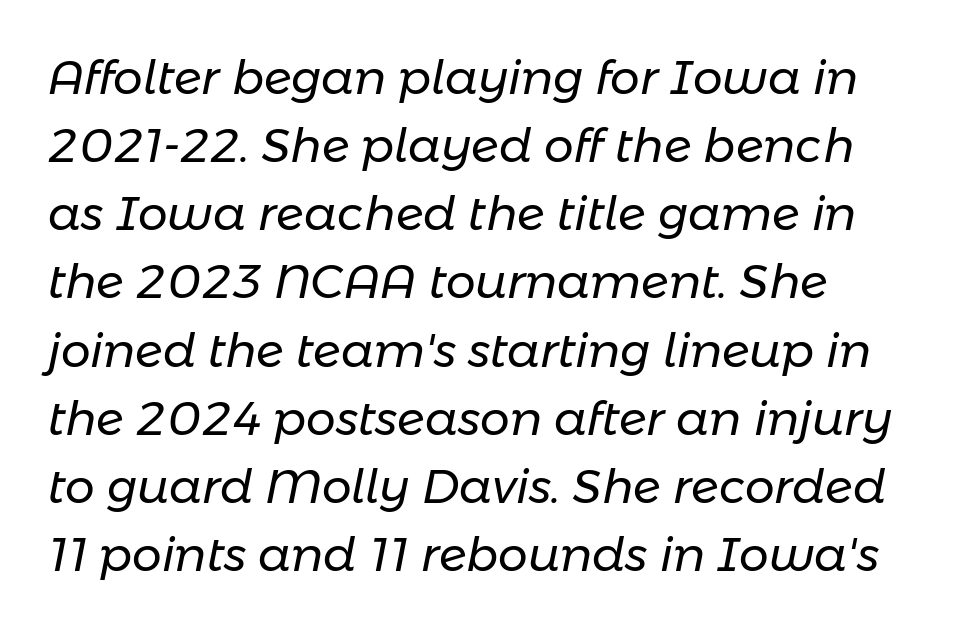
The image shows 47 px regular-weight type, italic (leaning right); set normal line spacing (1.45x), normal letter spacing, not underlined; low stroke contrast and a medium x-height.
